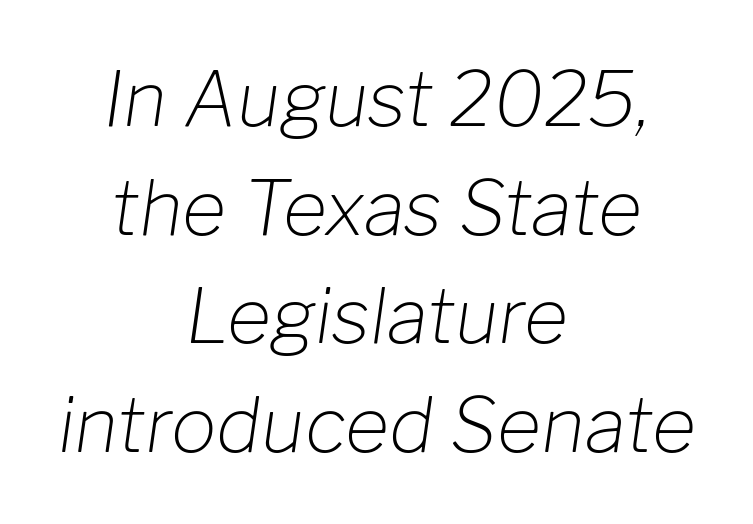
Q: Is the text bold? A: No.
Q: Is the text italic (slanted)? A: Yes, it leans right by about 8 degrees.
Q: Is the text underlined? A: No.
Q: How is the paragraph aligned? A: Centered.
Q: Is the spacing between letters normal or unusually wide? A: Normal.
Q: Is the spacing between lines tight, normal or loose? A: Normal.
Q: Width (condensed, normal, or wide)? A: Normal.
Q: Stroke contrast? A: Low.
Q: x-height? A: Medium.
Q: Monospaced? A: No.
